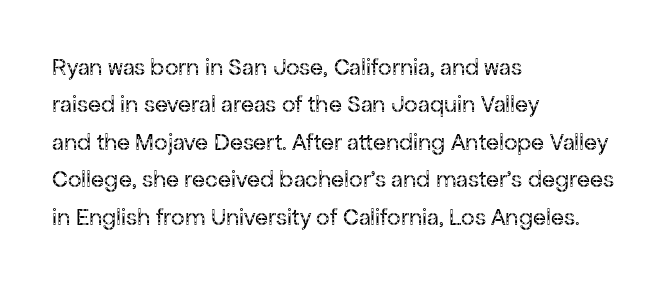
{"italic": "no", "bold": "no", "underline": "no", "align": "left", "line_spacing": "normal", "line_spacing_ratio": 1.56, "letter_spacing": "normal", "letter_spacing_em": 0.0, "glyph_px": 24}
